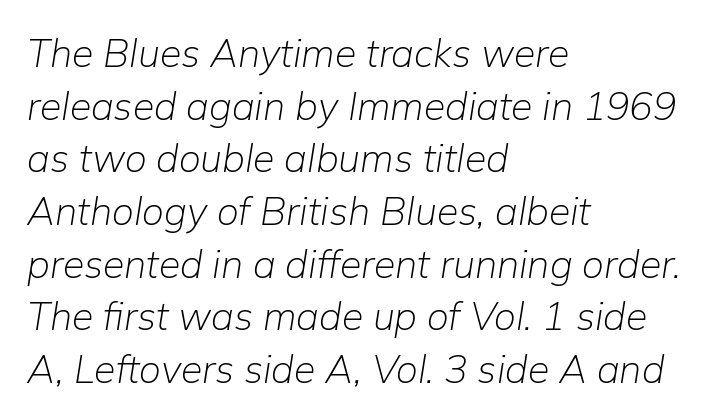
Q: Is the text bold? A: No.
Q: Is the text italic (slanted)? A: Yes, it leans right by about 9 degrees.
Q: Is the text underlined? A: No.
Q: How is the paragraph aligned? A: Left-aligned.
Q: Is the spacing between letters normal or unusually wide? A: Normal.
Q: Is the spacing between lines tight, normal or loose? A: Normal.
Q: Width (condensed, normal, or wide)? A: Normal.
Q: Stroke contrast? A: Low.
Q: x-height? A: Medium.
Q: Monospaced? A: No.
